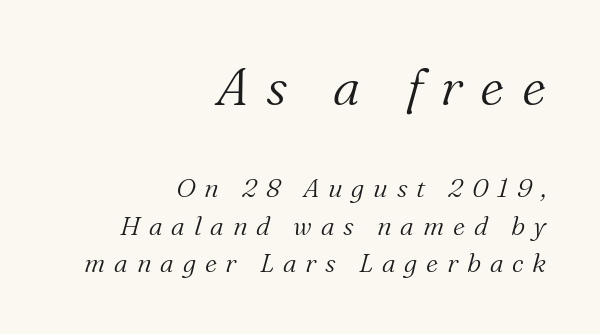
In CSS terms this would be text-align: right. Think of a printed novel: that variable character pitch is what you see here. Nothing heavy about these letters — not bold at all. Italic: yes, the glyphs are oblique. The passage shown has open, widely tracked lettering throughout. Look at the bottom of the vertical strokes: they flare into serifs here.
